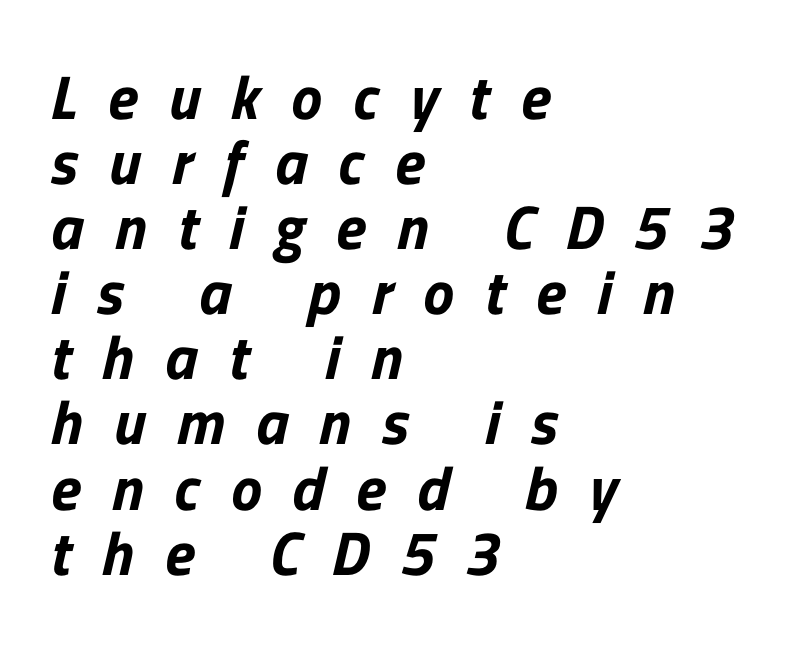
The image shows 62 px sans-serif type; set left-aligned, tight line spacing (1.05x), unusually wide letter spacing (+0.5 em), not underlined; low stroke contrast and a medium x-height.
